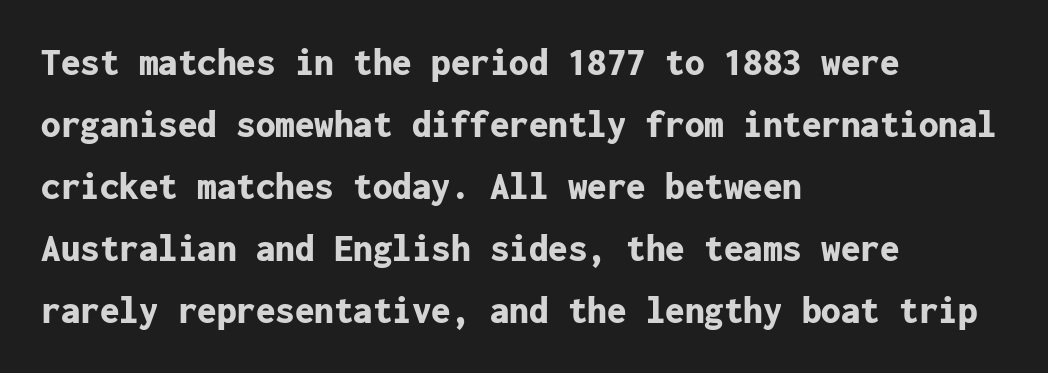
Q: Is the text bold? A: Yes.
Q: Is the text italic (slanted)? A: No, it is upright.
Q: Is the typeface a serif or a sans-serif typeface? A: Sans-serif.
Q: Is the text underlined? A: No.
Q: How is the paragraph aligned? A: Left-aligned.
Q: Is the spacing between letters normal or unusually wide? A: Normal.
Q: Is the spacing between lines tight, normal or loose? A: Normal.
Q: Width (condensed, normal, or wide)? A: Normal.
Q: Stroke contrast? A: Low.
Q: x-height? A: Medium.
Q: Monospaced? A: Yes.
